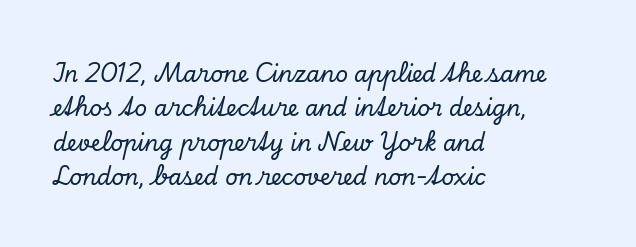
Notice how the passage keeps a crisp vertical edge on the left only. Glance below the letters and you will spot only blank space. Does the lettering tilt? It does — this is italic. Caption: standard tracking, unaltered. Rows of type keep a routine distance in the vertical direction.
